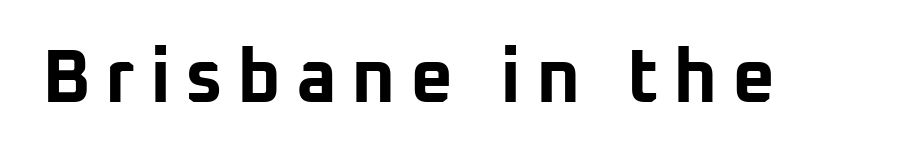
Unmarked baselines from the first word to the last. Here the designer chose a conventional face with non-uniform glyph widths. Ascenders rise straight up at ninety degrees. What weight is shown? A full bold with thick strokes. Regarding serifs, this sample does without them.
